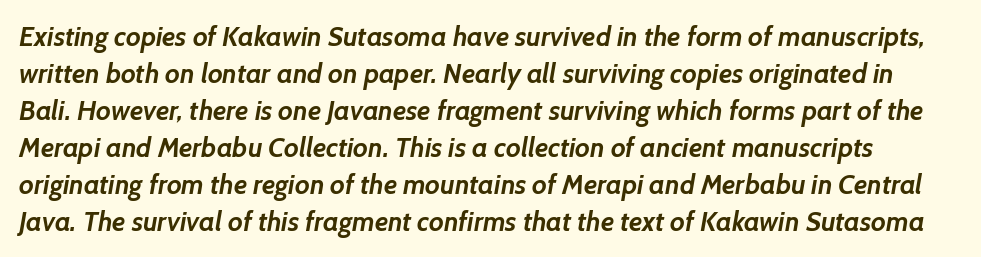
{"bold": "yes", "underline": "no", "line_spacing": "normal", "line_spacing_ratio": 1.37, "letter_spacing": "normal", "letter_spacing_em": 0.0, "glyph_px": 27}
